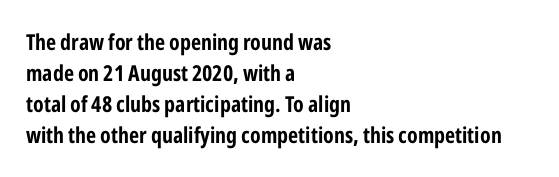
Q: Is the text bold? A: Yes.
Q: Is the text italic (slanted)? A: No, it is upright.
Q: Is the text underlined? A: No.
Q: How is the paragraph aligned? A: Left-aligned.
Q: Is the spacing between letters normal or unusually wide? A: Normal.
Q: Is the spacing between lines tight, normal or loose? A: Normal.
